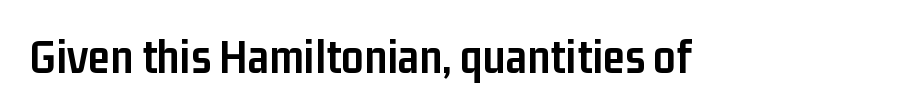
This is sans-serif lettering, the kind often seen on screens and signage. Rendered with straight, roman letterforms. This rendering leaves character spacing at its baseline value. Is this a fixed-width face? No — the glyphs have proportional, varying widths. This rendering features lettering with no underline.
